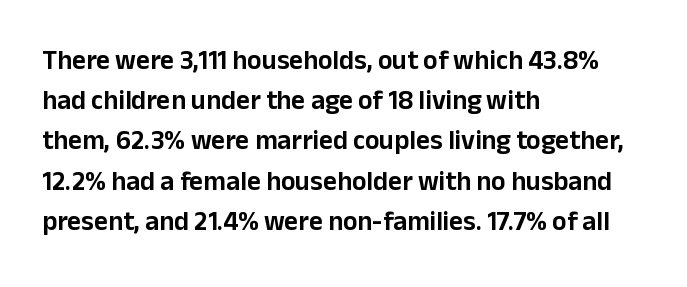
Summary of vertical rhythm: regular, with standard interline spacing. No italicization has been applied; the sample stays upright. One-word summary of the alignment: left. The line texture is even and compact thanks to regular tracking. The space directly below the letters is spotless.
